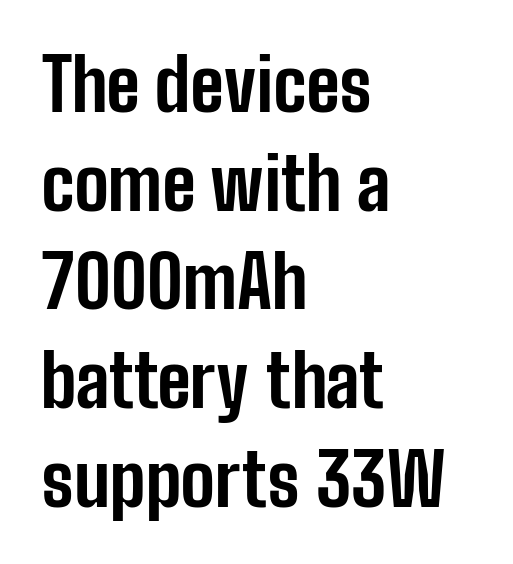
Q: Is the text bold? A: Yes.
Q: Is the text italic (slanted)? A: No, it is upright.
Q: Is the typeface a serif or a sans-serif typeface? A: Sans-serif.
Q: Is the text underlined? A: No.
Q: How is the paragraph aligned? A: Left-aligned.
Q: Is the spacing between letters normal or unusually wide? A: Normal.
Q: Is the spacing between lines tight, normal or loose? A: Normal.
Q: Width (condensed, normal, or wide)? A: Condensed.
Q: Stroke contrast? A: Low.
Q: x-height? A: Medium.
Q: Monospaced? A: No.
